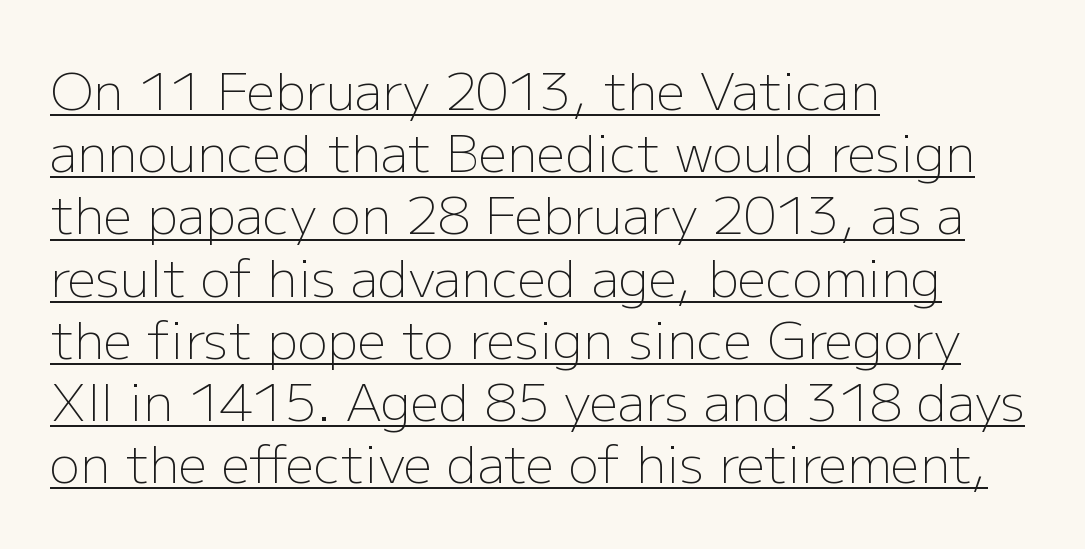
The image shows 51 px light sans-serif type, upright; set left-aligned, line spacing 1.22x, normal letter spacing, underlined; low stroke contrast and a medium x-height.
